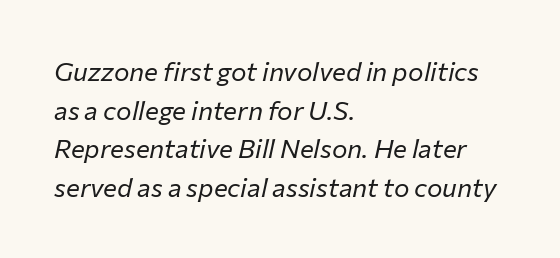
Whoever set this chose a conventional vertical rhythm. The passage is arranged the way most books set body copy — flush left. The letterforms sit shoulder to shoulder at normal distance. Slant detected: the letters are inclined. Honestly, there is no underline to notice here at all. The typesetting does not lean heavy: it is not bold.
